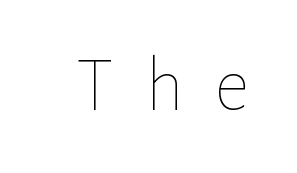
The face used here is proportionally spaced, like ordinary book or web type. The words here are not underlined. A typesetter would call this heavily tracked-out type. This is the regular roman posture of the typeface. The typeface has the unassuming heft of standard copy or less.
